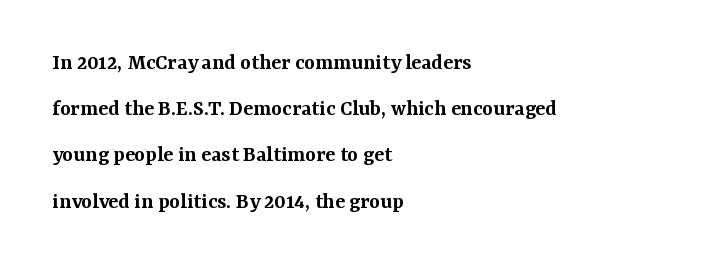
{"italic": "no", "bold": "semi", "underline": "no", "align": "left", "line_spacing": "loose", "line_spacing_ratio": 2.01, "letter_spacing": "normal", "letter_spacing_em": 0.0, "glyph_px": 23}
